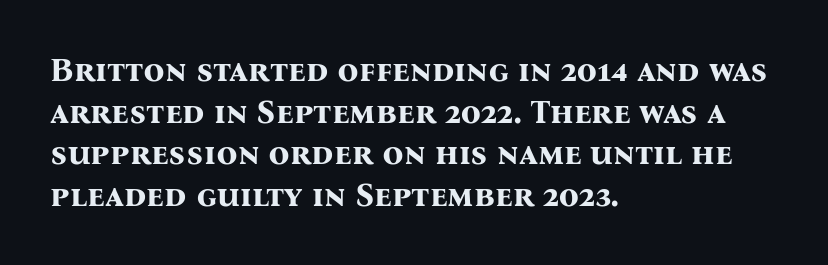
The image shows 33 px bold serif type, upright; set left-aligned, normal line spacing (1.26x), normal letter spacing, not underlined; medium stroke contrast and a medium x-height.
